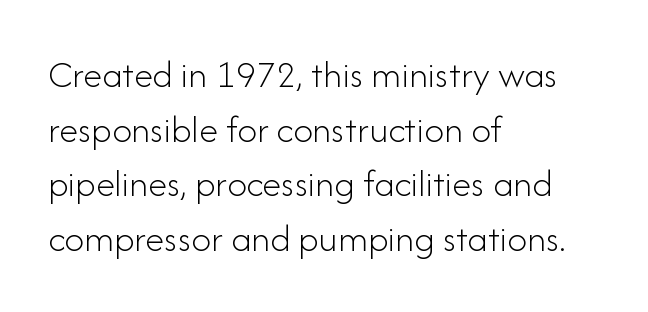
The image shows 39 px light sans-serif type, upright; set left-aligned, normal line spacing (1.4x), normal letter spacing, not underlined; low stroke contrast and a small x-height.
